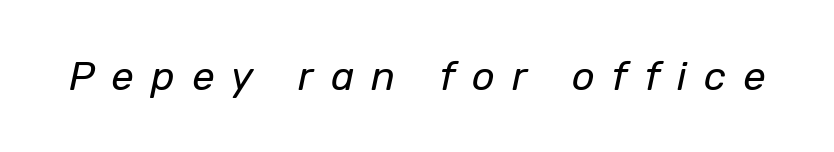
Q: Is the text bold? A: No.
Q: Is the text italic (slanted)? A: Yes, it leans right by about 12 degrees.
Q: Is the text underlined? A: No.
Q: Is the spacing between letters normal or unusually wide? A: Unusually wide.
Q: Width (condensed, normal, or wide)? A: Normal.
Q: Stroke contrast? A: Low.
Q: x-height? A: Medium.
Q: Monospaced? A: No.
